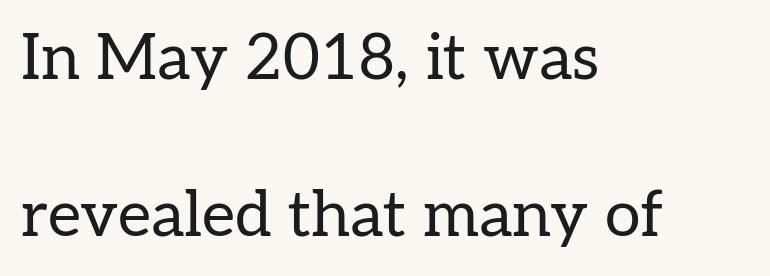
The image shows 64 px regular-weight serif type, upright; set left-aligned, loose line spacing (2.45x), normal letter spacing, not underlined; low stroke contrast and a medium x-height.
